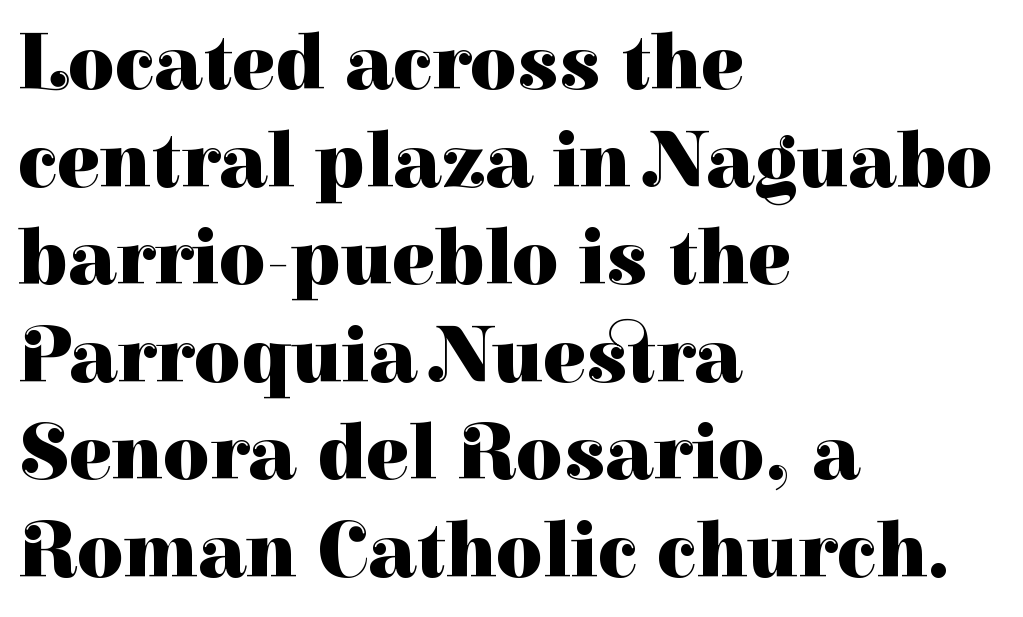
Tracking value appears to be zero — textbook default spacing. The passage shown is typed in a proportional face where columns would drift. Its strokes are broad and dark, the hallmark of bold type. The gap between lines stays unmarked. A typesetter would label this face a serif.
